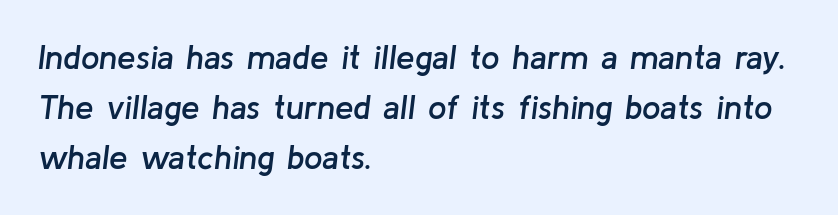
Q: Is the text bold? A: Semi-bold.
Q: Is the text italic (slanted)? A: Yes, it leans right by about 8 degrees.
Q: Is the text underlined? A: No.
Q: How is the paragraph aligned? A: Left-aligned.
Q: Is the spacing between letters normal or unusually wide? A: Normal.
Q: Is the spacing between lines tight, normal or loose? A: Normal.
Q: Width (condensed, normal, or wide)? A: Normal.
Q: Stroke contrast? A: Low.
Q: x-height? A: Medium.
Q: Monospaced? A: No.
